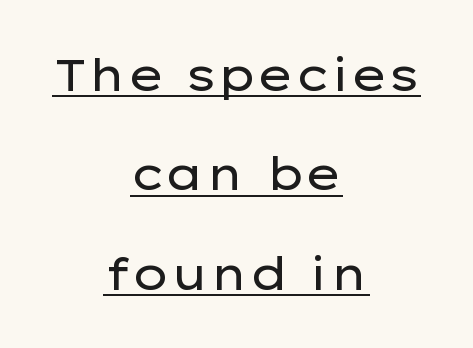
{"serif": "no", "italic": "no", "bold": "no", "weight": "regular", "width": "wide", "stroke_contrast": "low", "x_height": "medium", "monospaced": "no", "underline": "yes", "align": "center", "line_spacing": "loose", "line_spacing_ratio": 2.21, "letter_spacing": "normal", "letter_spacing_em": 0.0, "glyph_px": 45}
